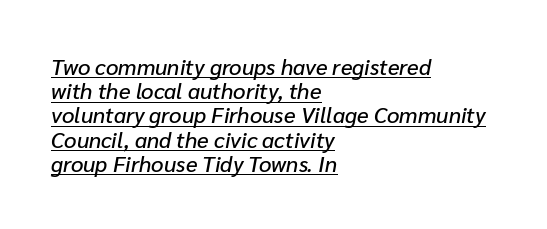
Q: Is the text italic (slanted)? A: Yes, it leans right by about 10 degrees.
Q: Is the text underlined? A: Yes.
Q: How is the paragraph aligned? A: Left-aligned.
Q: Is the spacing between letters normal or unusually wide? A: Normal.
Q: Is the spacing between lines tight, normal or loose? A: Tight.
